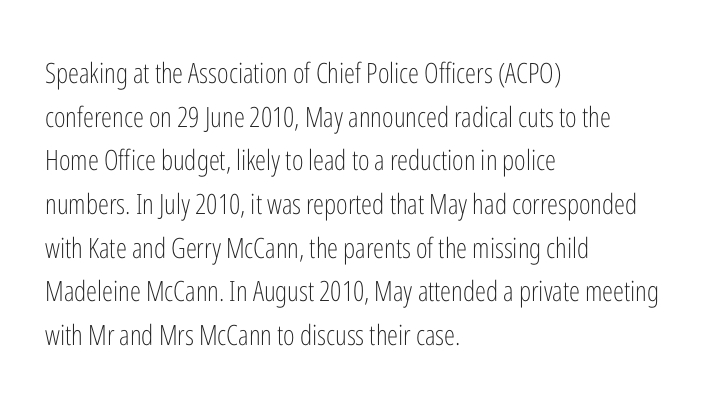
{"serif": "no", "italic": "no", "bold": "no", "weight": "light", "width": "condensed", "stroke_contrast": "low", "x_height": "medium", "monospaced": "no", "underline": "no", "align": "left", "line_spacing": "normal", "line_spacing_ratio": 1.56, "letter_spacing": "normal", "letter_spacing_em": 0.0, "glyph_px": 28}
